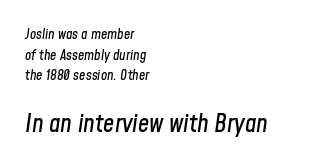
The image shows 25 px text type, italic (leaning right); set left-aligned, normal line spacing (1.47x), normal letter spacing, not underlined; the second (bottom) block is 1.79x larger.
